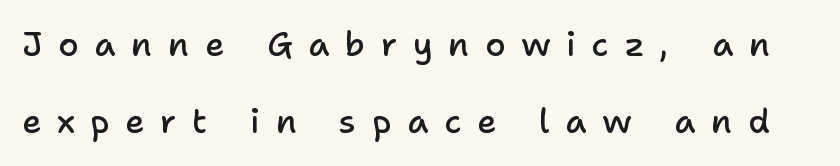
Q: Is the text bold? A: Semi-bold.
Q: Is the text italic (slanted)? A: No, it is upright.
Q: Is the typeface a serif or a sans-serif typeface? A: Sans-serif.
Q: Is the text underlined? A: No.
Q: Is the spacing between letters normal or unusually wide? A: Unusually wide.
Q: Is the spacing between lines tight, normal or loose? A: Loose.
Q: Width (condensed, normal, or wide)? A: Normal.
Q: Stroke contrast? A: Low.
Q: x-height? A: Medium.
Q: Monospaced? A: No.
